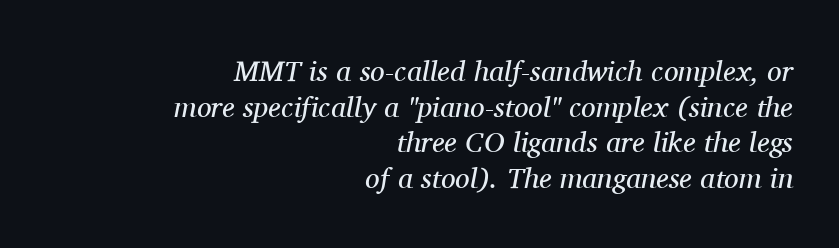
The image shows 29 px regular-weight serif type, italic (leaning right); set right-aligned, line spacing 1.23x, normal letter spacing, not underlined; medium stroke contrast and a medium x-height.
